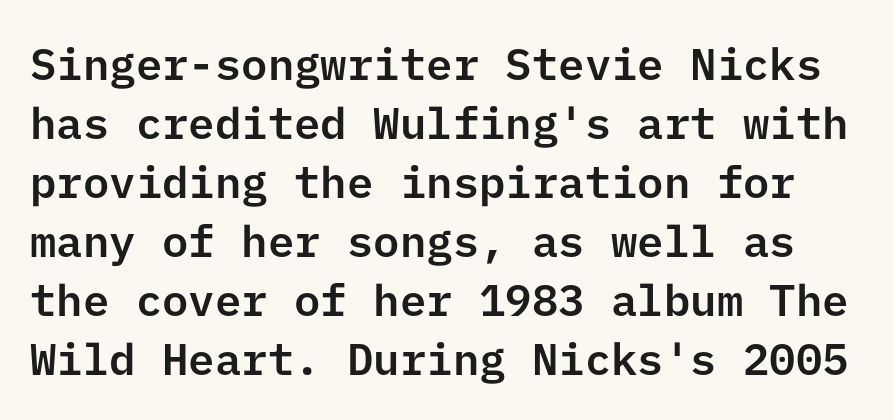
Q: Is the text italic (slanted)? A: No, it is upright.
Q: Is the typeface a serif or a sans-serif typeface? A: Sans-serif.
Q: Is the text underlined? A: No.
Q: Is the spacing between letters normal or unusually wide? A: Normal.
Q: Is the spacing between lines tight, normal or loose? A: Normal.
Q: Width (condensed, normal, or wide)? A: Normal.
Q: Stroke contrast? A: Low.
Q: x-height? A: Medium.
